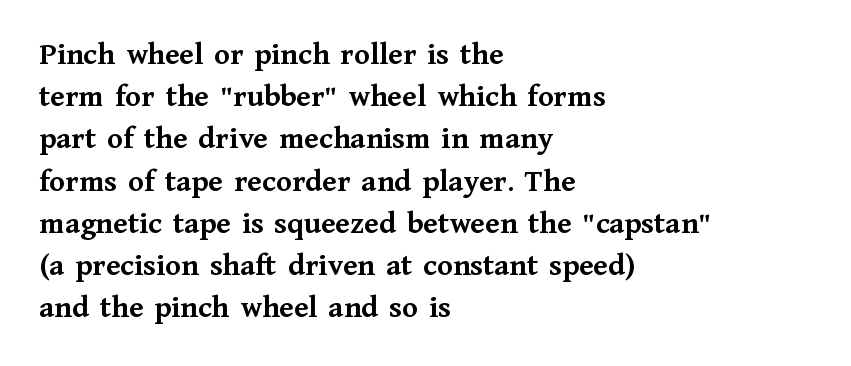
{"serif": "yes", "italic": "no", "bold": "yes", "weight": "semibold", "width": "normal", "stroke_contrast": "medium", "x_height": "medium", "monospaced": "no", "underline": "no", "align": "left", "line_spacing": "normal", "line_spacing_ratio": 1.32, "letter_spacing": "normal", "letter_spacing_em": 0.0, "glyph_px": 32}
